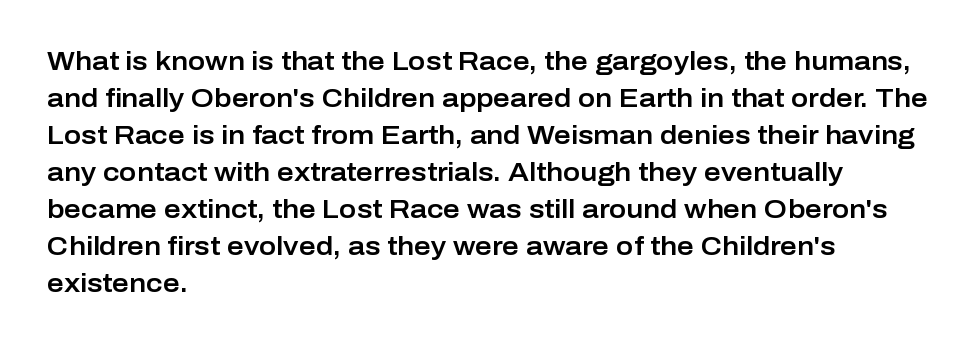
{"italic": "no", "underline": "no", "align": "left", "line_spacing": "normal", "line_spacing_ratio": 1.42, "letter_spacing": "normal", "letter_spacing_em": 0.0, "glyph_px": 26}
